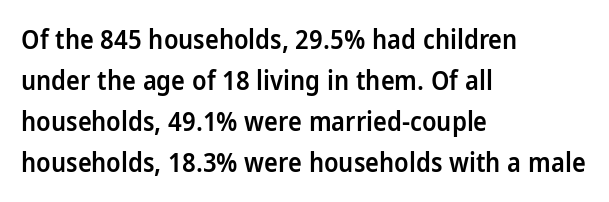
Q: Is the text bold? A: Semi-bold.
Q: Is the text italic (slanted)? A: No, it is upright.
Q: Is the text underlined? A: No.
Q: How is the paragraph aligned? A: Left-aligned.
Q: Is the spacing between letters normal or unusually wide? A: Normal.
Q: Is the spacing between lines tight, normal or loose? A: Normal.
